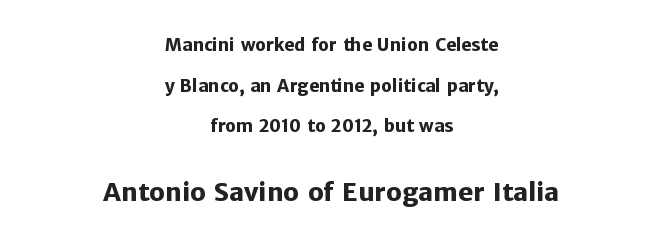
Q: Is the text bold? A: Yes.
Q: Is the text italic (slanted)? A: No, it is upright.
Q: Is the text underlined? A: No.
Q: How is the paragraph aligned? A: Centered.
Q: Is the spacing between letters normal or unusually wide? A: Normal.
Q: Is the spacing between lines tight, normal or loose? A: Loose.
Q: Which block of text is set in a larger size, the first (top) or the second (bottom)? A: The second (bottom) one.
